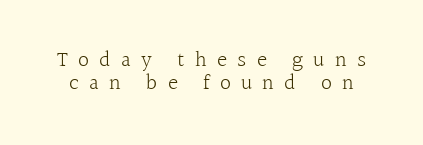
Regarding leading, the lines here are crowded together. Ink coverage per letter is moderate at most. Words float on clear page, feet unadorned. Tracking here is generous; glyphs stand well apart from one another. This sample uses an upright cut, with every glyph sitting square on the baseline.
